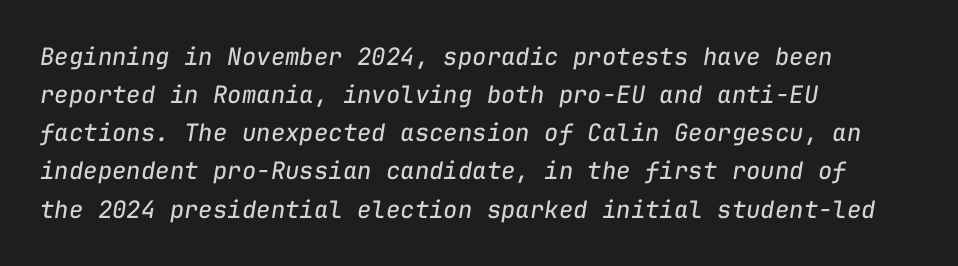
The image shows 24 px text type, italic (leaning right); set left-aligned, normal line spacing (1.59x), normal letter spacing, not underlined.
